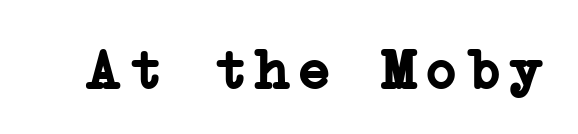
The image shows 57 px semibold serif type, upright; set not underlined; low stroke contrast and a medium x-height.
